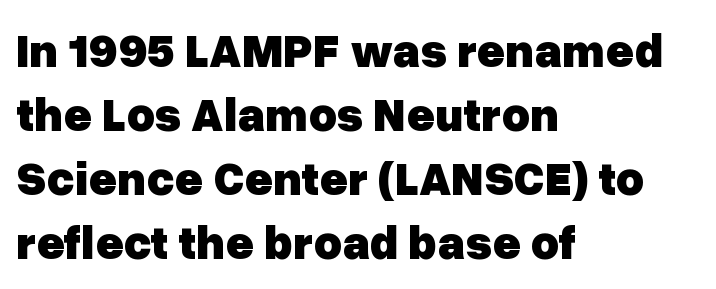
Q: Is the text bold? A: Yes.
Q: Is the text italic (slanted)? A: No, it is upright.
Q: Is the typeface a serif or a sans-serif typeface? A: Sans-serif.
Q: Is the text underlined? A: No.
Q: How is the paragraph aligned? A: Left-aligned.
Q: Is the spacing between letters normal or unusually wide? A: Normal.
Q: Is the spacing between lines tight, normal or loose? A: Normal.
Q: Width (condensed, normal, or wide)? A: Normal.
Q: Stroke contrast? A: Low.
Q: x-height? A: Medium.
Q: Monospaced? A: No.
